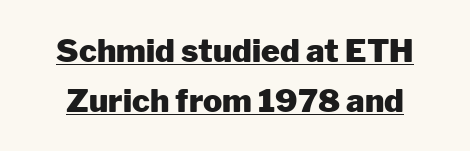
Q: Is the text bold? A: Yes.
Q: Is the text italic (slanted)? A: No, it is upright.
Q: Is the typeface a serif or a sans-serif typeface? A: Sans-serif.
Q: Is the text underlined? A: Yes.
Q: Is the spacing between letters normal or unusually wide? A: Normal.
Q: Is the spacing between lines tight, normal or loose? A: Normal.
Q: Width (condensed, normal, or wide)? A: Normal.
Q: Stroke contrast? A: Low.
Q: x-height? A: Medium.
Q: Monospaced? A: No.
